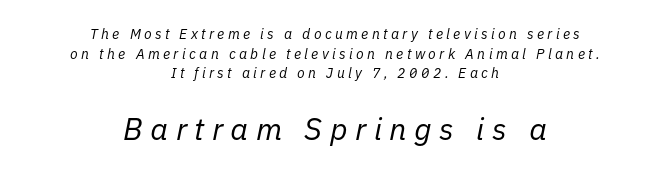
Q: Is the text bold? A: No.
Q: Is the text italic (slanted)? A: Yes, it leans right by about 11 degrees.
Q: Is the text underlined? A: No.
Q: How is the paragraph aligned? A: Centered.
Q: Is the spacing between letters normal or unusually wide? A: Unusually wide.
Q: Is the spacing between lines tight, normal or loose? A: Normal.
Q: Which block of text is set in a larger size, the first (top) or the second (bottom)? A: The second (bottom) one.
Q: Width (condensed, normal, or wide)? A: Normal.
Q: Stroke contrast? A: Low.
Q: x-height? A: Medium.
Q: Monospaced? A: No.
